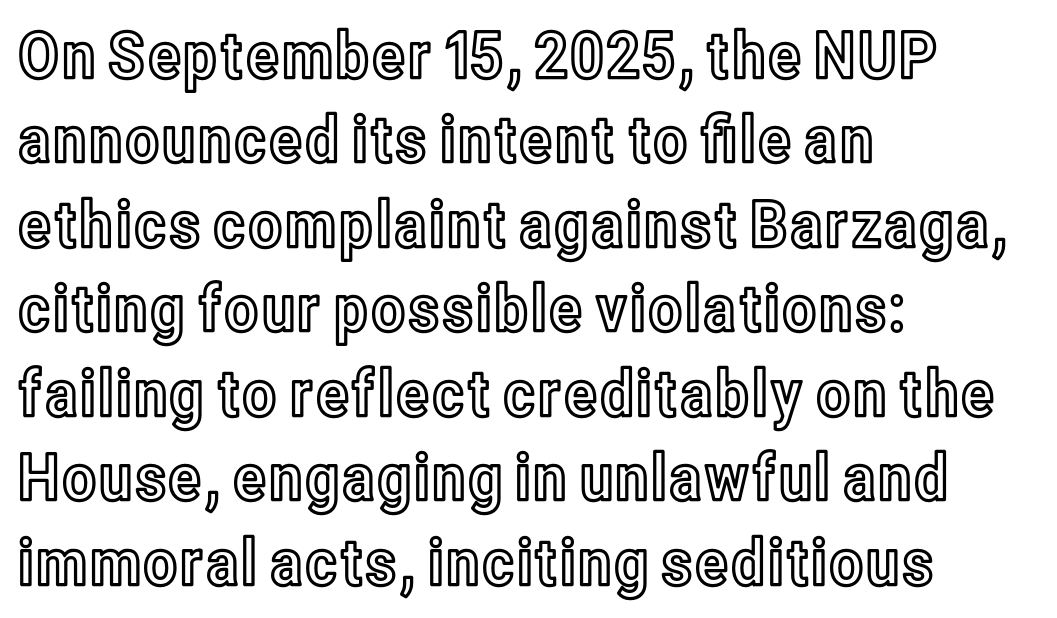
The image shows 65 px condensed type, upright; set left-aligned, normal line spacing (1.3x), normal letter spacing, not underlined; a medium x-height.
